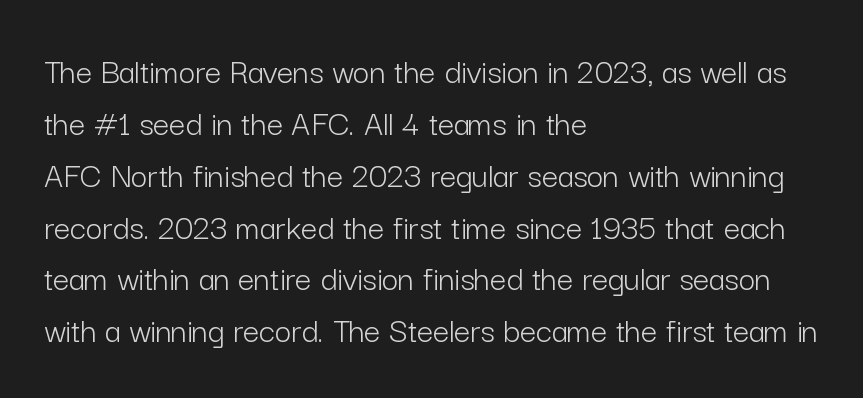
The image shows 36 px light sans-serif type, upright; set left-aligned, normal line spacing (1.44x), normal letter spacing, not underlined; low stroke contrast and a medium x-height.
